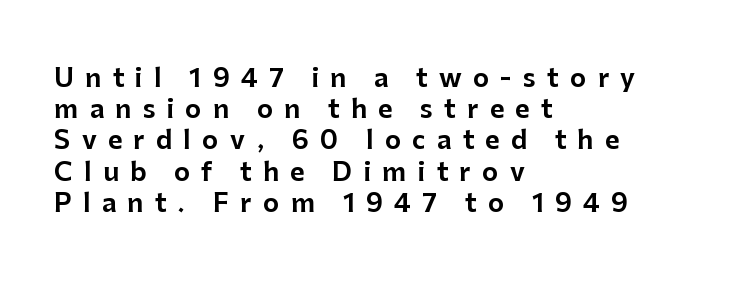
The image shows 25 px text type, upright; set left-aligned, normal line spacing (1.25x), unusually wide letter spacing (+0.45 em), not underlined.
